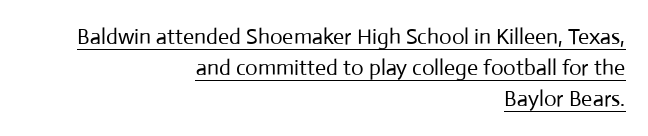
{"italic": "no", "bold": "no", "underline": "yes", "align": "right", "line_spacing": "normal", "line_spacing_ratio": 1.41, "letter_spacing": "normal", "letter_spacing_em": 0.0, "glyph_px": 22}
